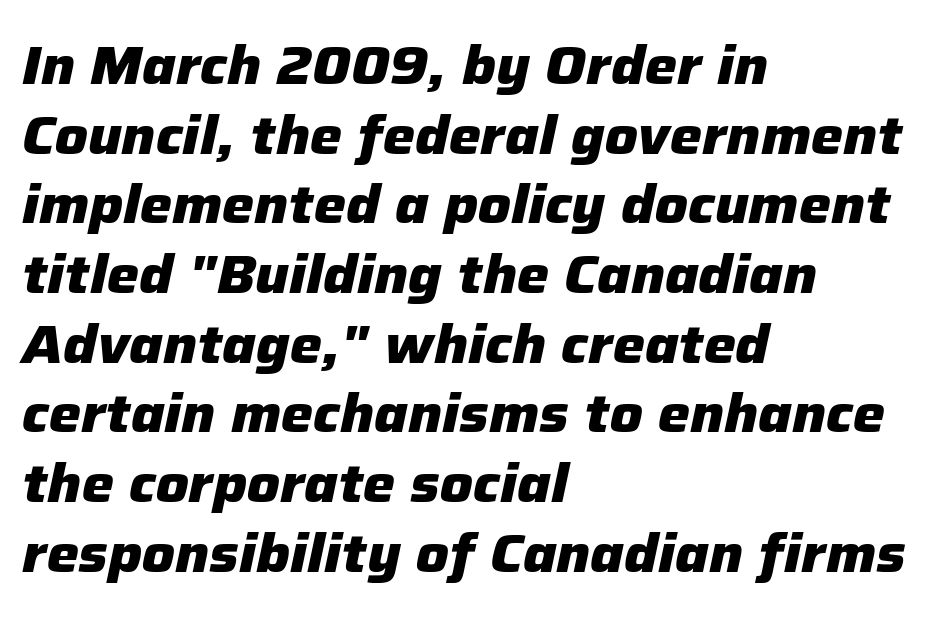
Q: Is the text bold? A: Yes.
Q: Is the text italic (slanted)? A: Yes, it leans right by about 12 degrees.
Q: Is the text underlined? A: No.
Q: How is the paragraph aligned? A: Left-aligned.
Q: Is the spacing between letters normal or unusually wide? A: Normal.
Q: Is the spacing between lines tight, normal or loose? A: Normal.
Q: Width (condensed, normal, or wide)? A: Normal.
Q: Stroke contrast? A: Low.
Q: x-height? A: Medium.
Q: Monospaced? A: No.
